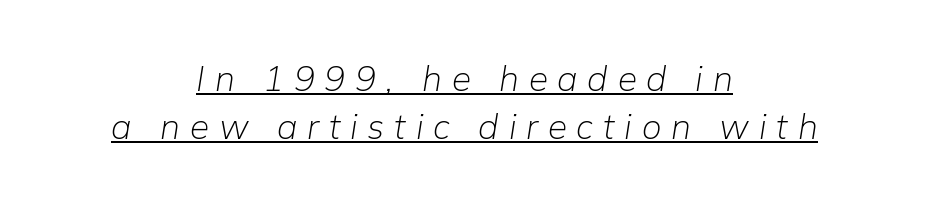
{"italic": "yes", "lean": "right", "slant_degrees": 9, "bold": "no", "weight": "light", "width": "normal", "stroke_contrast": "low", "x_height": "medium", "monospaced": "no", "underline": "yes", "align": "center", "line_spacing": "normal", "line_spacing_ratio": 1.36, "letter_spacing": "wide", "letter_spacing_em": 0.28, "glyph_px": 35}
